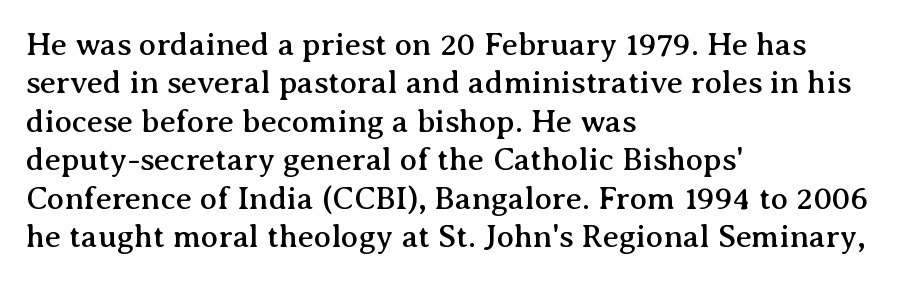
The image shows 32 px serif type, upright; set left-aligned, line spacing 1.2x, normal letter spacing, not underlined; medium stroke contrast and a medium x-height.
